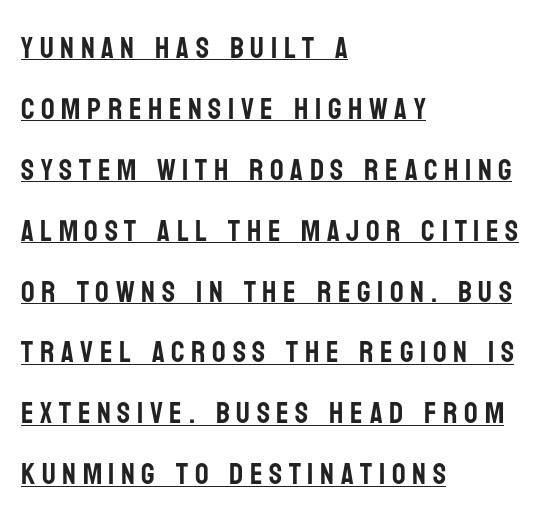
{"serif": "no", "italic": "no", "width": "condensed", "stroke_contrast": "low", "x_height": "large", "monospaced": "no", "underline": "yes", "align": "left", "line_spacing": "loose", "line_spacing_ratio": 2.03, "letter_spacing": "wide", "letter_spacing_em": 0.22, "glyph_px": 30}
